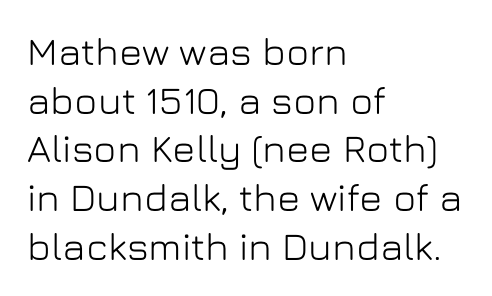
Q: Is the text italic (slanted)? A: No, it is upright.
Q: Is the typeface a serif or a sans-serif typeface? A: Sans-serif.
Q: Is the text underlined? A: No.
Q: How is the paragraph aligned? A: Left-aligned.
Q: Is the spacing between letters normal or unusually wide? A: Normal.
Q: Is the spacing between lines tight, normal or loose? A: Normal.
Q: Width (condensed, normal, or wide)? A: Normal.
Q: Stroke contrast? A: Low.
Q: x-height? A: Medium.
Q: Monospaced? A: No.
